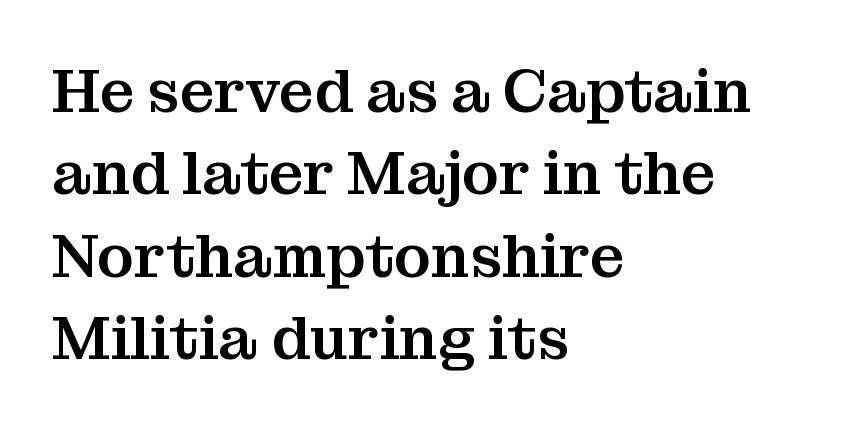
Q: Is the text italic (slanted)? A: No, it is upright.
Q: Is the typeface a serif or a sans-serif typeface? A: Serif.
Q: Is the text underlined? A: No.
Q: How is the paragraph aligned? A: Left-aligned.
Q: Is the spacing between letters normal or unusually wide? A: Normal.
Q: Is the spacing between lines tight, normal or loose? A: Normal.
Q: Width (condensed, normal, or wide)? A: Normal.
Q: Stroke contrast? A: Medium.
Q: x-height? A: Medium.
Q: Monospaced? A: No.
